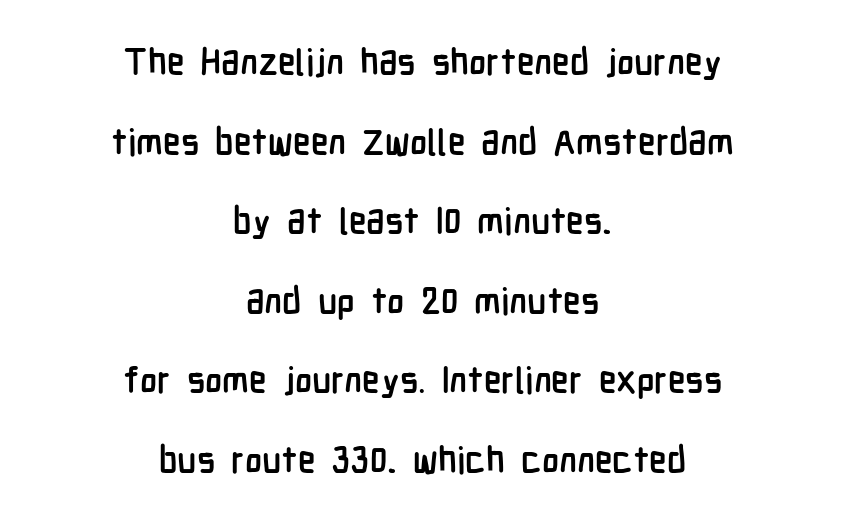
The image shows 36 px semibold, condensed sans-serif type, upright; set centered, loose line spacing (2.21x), normal letter spacing, not underlined; low stroke contrast and a medium x-height.
